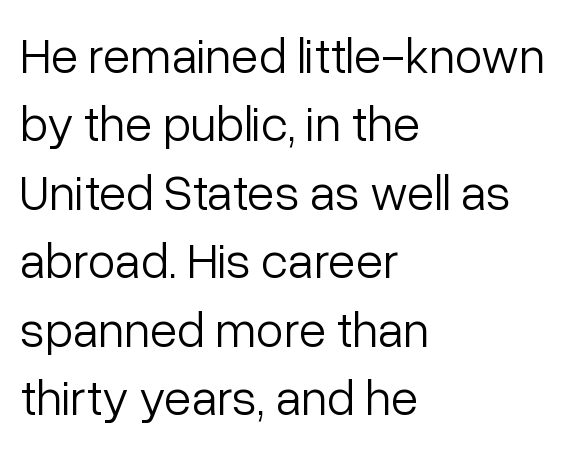
The image shows 50 px light sans-serif type, upright; set left-aligned, normal line spacing (1.37x), normal letter spacing, not underlined; low stroke contrast and a medium x-height.
